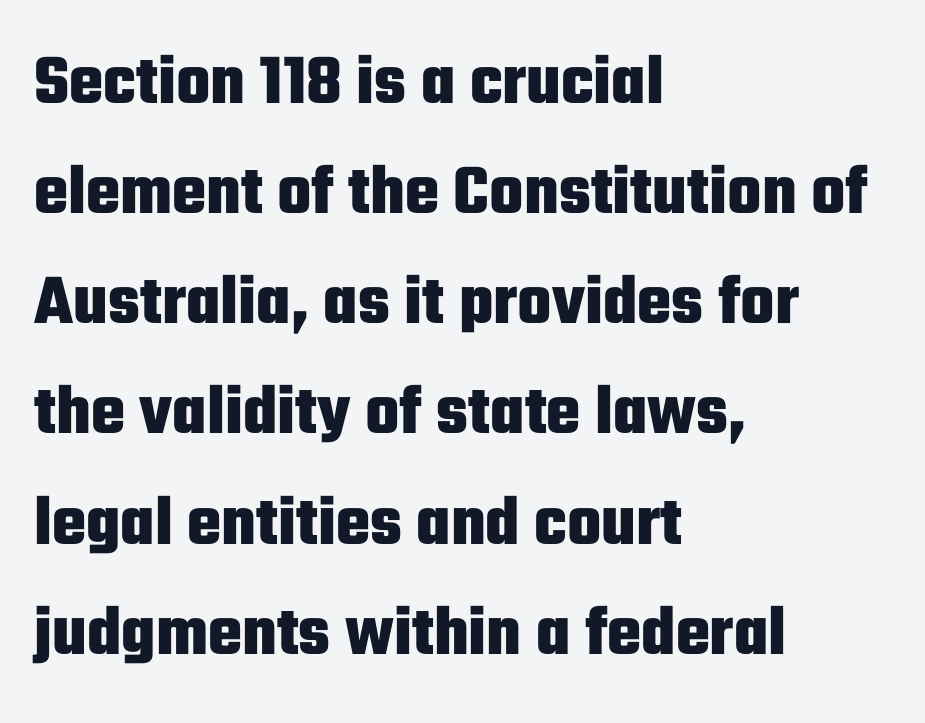
{"serif": "no", "italic": "no", "bold": "yes", "weight": "heavy", "width": "condensed", "stroke_contrast": "low", "x_height": "medium", "monospaced": "no", "underline": "no", "align": "left", "line_spacing": "normal", "line_spacing_ratio": 1.53, "letter_spacing": "normal", "letter_spacing_em": 0.0, "glyph_px": 72}
